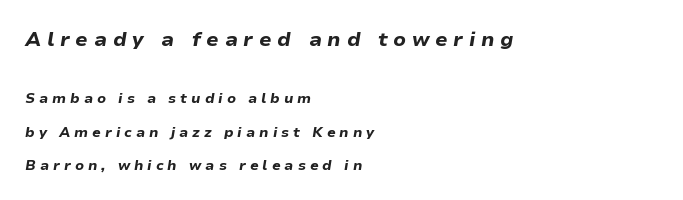
{"italic": "yes", "lean": "right", "slant_degrees": 9, "bold": "yes", "underline": "no", "align": "left", "line_spacing": "loose", "line_spacing_ratio": 2.37, "letter_spacing": "wide", "letter_spacing_em": 0.28, "larger_block": "first", "size_ratio": 1.43, "glyph_px": 20}
